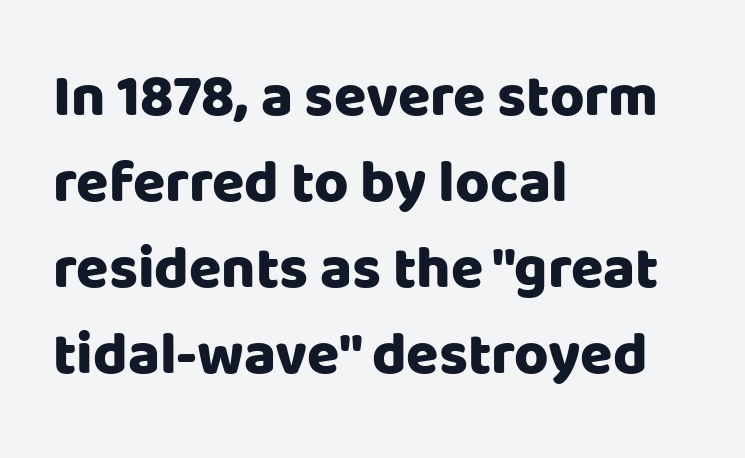
Q: Is the text bold? A: Yes.
Q: Is the text italic (slanted)? A: No, it is upright.
Q: Is the typeface a serif or a sans-serif typeface? A: Sans-serif.
Q: Is the text underlined? A: No.
Q: How is the paragraph aligned? A: Left-aligned.
Q: Is the spacing between letters normal or unusually wide? A: Normal.
Q: Is the spacing between lines tight, normal or loose? A: Normal.
Q: Width (condensed, normal, or wide)? A: Normal.
Q: Stroke contrast? A: Low.
Q: x-height? A: Large.
Q: Monospaced? A: No.
